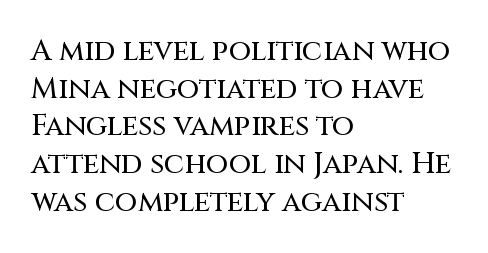
The image shows 29 px sans-serif type, upright; set left-aligned, normal line spacing (1.3x), normal letter spacing, not underlined; medium stroke contrast and a large x-height.
